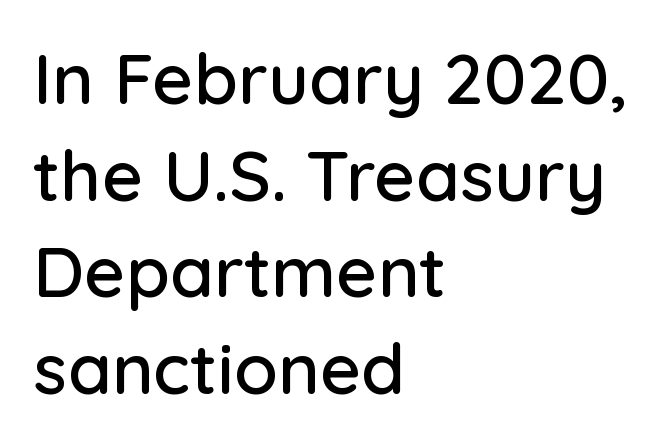
Caption: multi-line text, flush left, ragged right. To sum up the face: it is a sans, with no serifs. Does the leading feel generous? No, just average. It's the straight-up-and-down kind of type. The glyphs are unaccompanied by any horizontal stroke below them. The rendering uses natural spacing where letterforms have individual widths.
